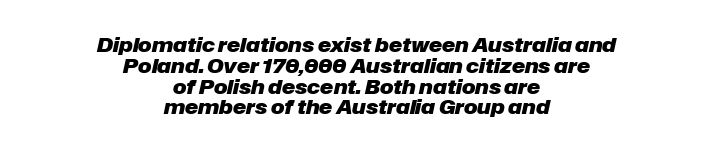
{"italic": "yes", "lean": "right", "slant_degrees": 12, "bold": "yes", "underline": "no", "align": "center", "line_spacing": "tight", "line_spacing_ratio": 1.04, "letter_spacing": "normal", "letter_spacing_em": 0.0, "glyph_px": 20}
